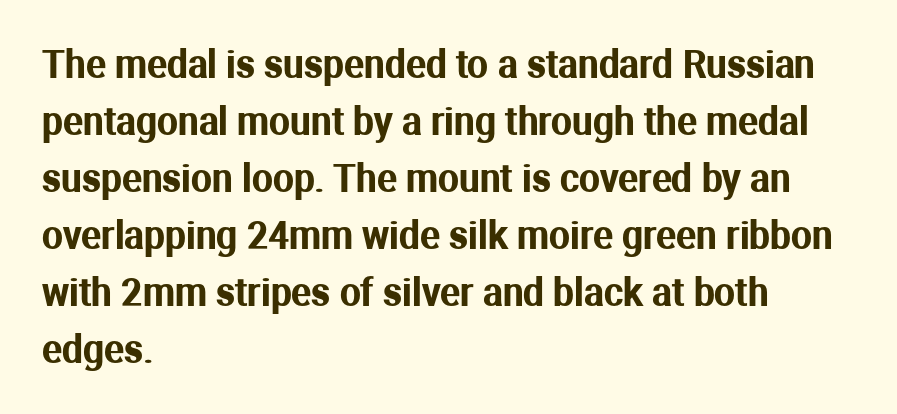
The image shows 37 px sans-serif type, upright; set left-aligned, normal line spacing (1.54x), normal letter spacing, not underlined; medium stroke contrast and a medium x-height.
